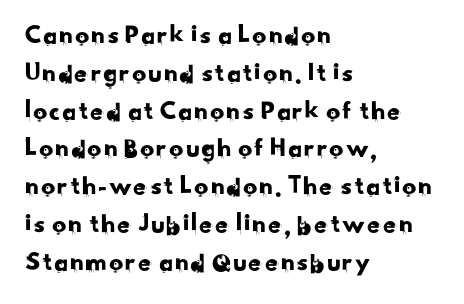
{"serif": "no", "width": "normal", "stroke_contrast": "low", "x_height": "small", "monospaced": "no", "underline": "no", "align": "left", "line_spacing": "normal", "line_spacing_ratio": 1.35, "letter_spacing": "normal", "letter_spacing_em": 0.0, "glyph_px": 28}
